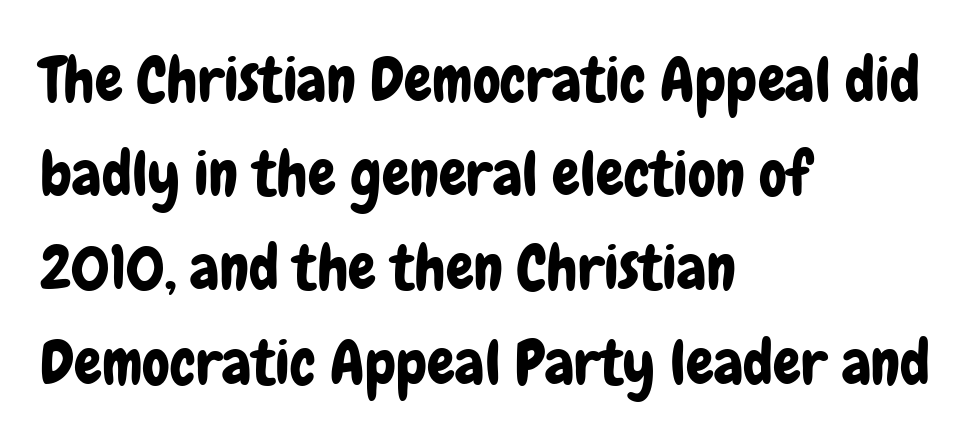
{"serif": "no", "italic": "no", "width": "condensed", "stroke_contrast": "low", "x_height": "medium", "monospaced": "no", "underline": "no", "align": "left", "line_spacing": "normal", "line_spacing_ratio": 1.52, "letter_spacing": "normal", "letter_spacing_em": 0.0, "glyph_px": 62}
